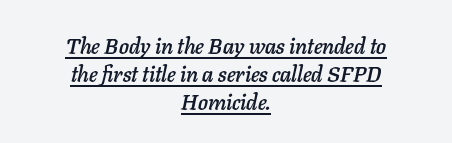
Q: Is the text italic (slanted)? A: Yes, it leans right by about 11 degrees.
Q: Is the text underlined? A: Yes.
Q: How is the paragraph aligned? A: Centered.
Q: Is the spacing between letters normal or unusually wide? A: Normal.
Q: Is the spacing between lines tight, normal or loose? A: Normal.
